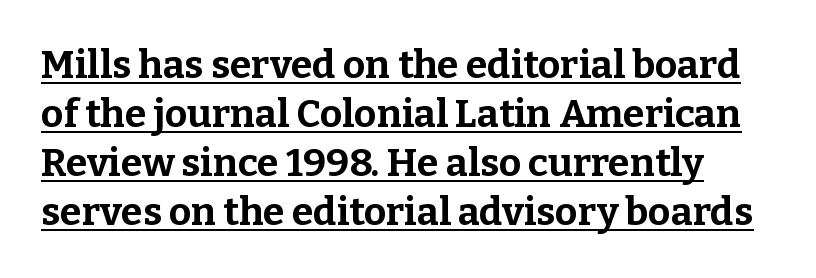
{"serif": "yes", "italic": "no", "bold": "yes", "weight": "bold", "width": "normal", "stroke_contrast": "low", "x_height": "medium", "monospaced": "no", "underline": "yes", "line_spacing": "normal", "line_spacing_ratio": 1.26, "letter_spacing": "normal", "letter_spacing_em": 0.0, "glyph_px": 39}
